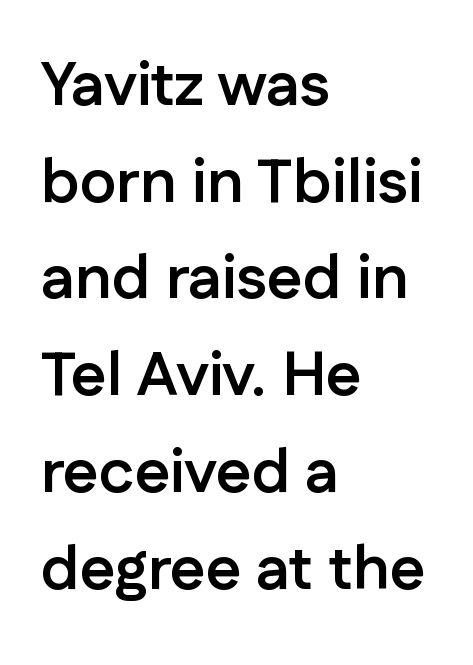
{"serif": "no", "italic": "no", "bold": "yes", "weight": "semibold", "width": "normal", "stroke_contrast": "low", "x_height": "medium", "monospaced": "no", "underline": "no", "align": "left", "line_spacing": "normal", "line_spacing_ratio": 1.56, "letter_spacing": "normal", "letter_spacing_em": 0.0, "glyph_px": 62}
